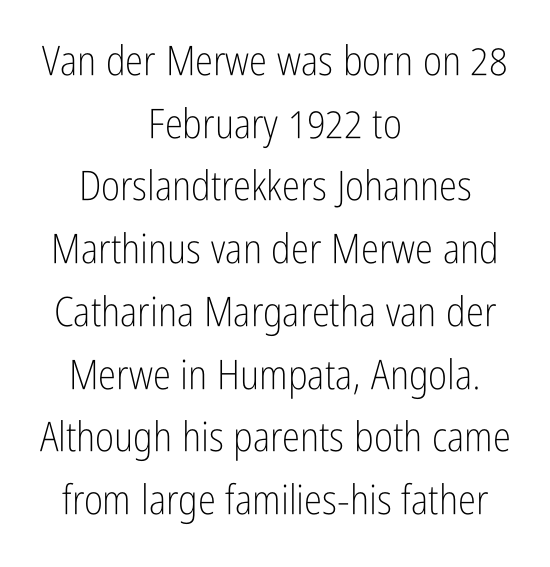
{"serif": "no", "italic": "no", "bold": "no", "weight": "light", "width": "condensed", "stroke_contrast": "low", "x_height": "medium", "monospaced": "no", "underline": "no", "align": "center", "line_spacing": "normal", "line_spacing_ratio": 1.53, "letter_spacing": "normal", "letter_spacing_em": 0.0, "glyph_px": 41}
